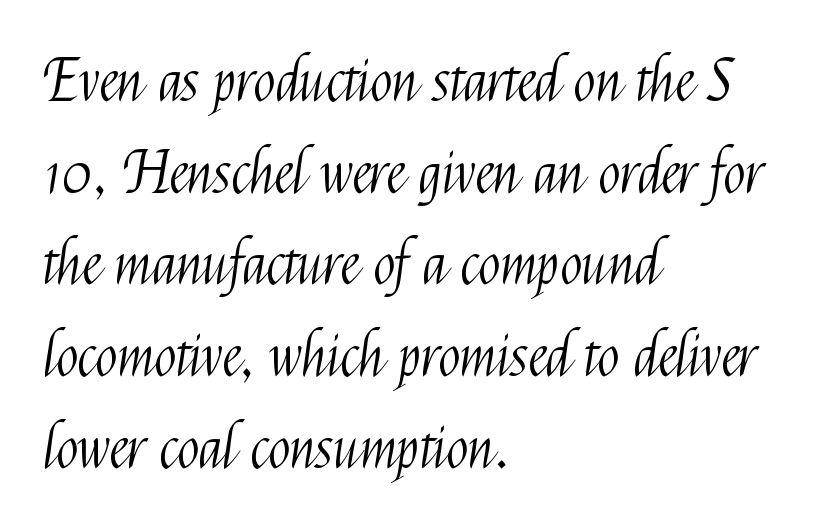
The image shows 58 px light, condensed sans-serif type; set left-aligned, normal line spacing (1.58x), normal letter spacing, not underlined; medium stroke contrast and a medium x-height.
